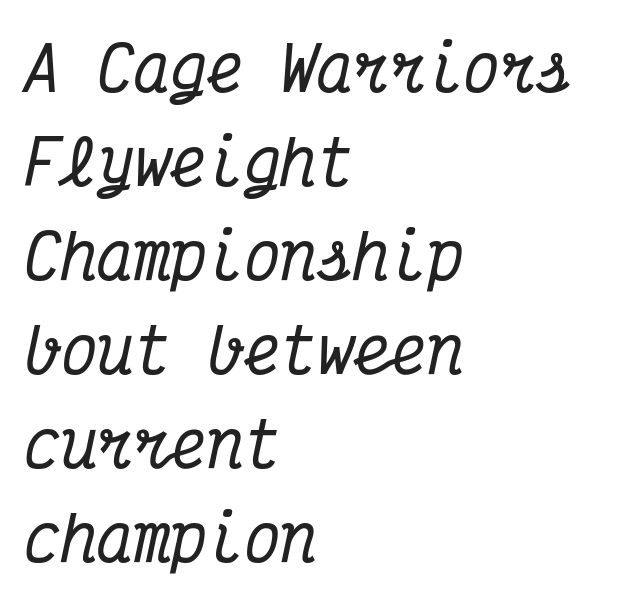
Q: Is the text italic (slanted)? A: Yes, it leans right by about 12 degrees.
Q: Is the typeface a serif or a sans-serif typeface? A: Serif.
Q: Is the text underlined? A: No.
Q: How is the paragraph aligned? A: Left-aligned.
Q: Is the spacing between letters normal or unusually wide? A: Normal.
Q: Is the spacing between lines tight, normal or loose? A: Normal.
Q: Width (condensed, normal, or wide)? A: Condensed.
Q: Stroke contrast? A: Medium.
Q: x-height? A: Medium.
Q: Monospaced? A: Yes.
